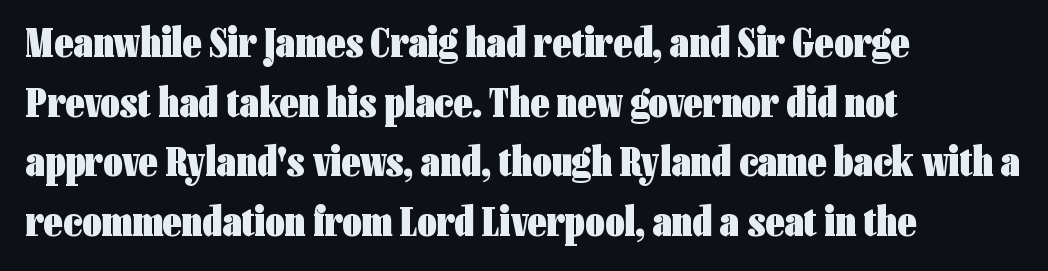
{"serif": "no", "italic": "no", "bold": "yes", "weight": "heavy", "width": "condensed", "stroke_contrast": "low", "x_height": "medium", "monospaced": "no", "underline": "no", "align": "left", "line_spacing": "normal", "line_spacing_ratio": 1.42, "letter_spacing": "normal", "letter_spacing_em": 0.0, "glyph_px": 42}
